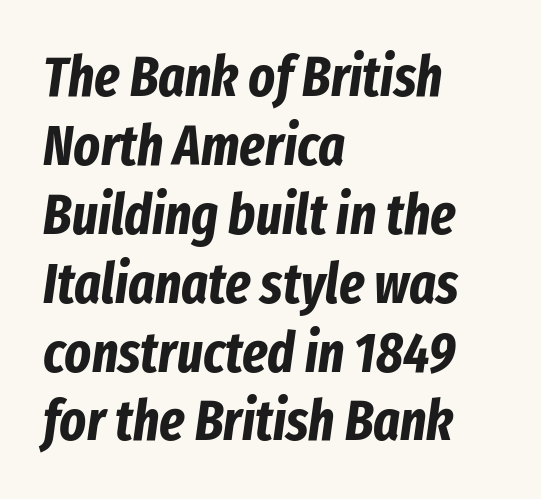
Bare-footed words on every line. These words are printed bold, with thick strokes throughout. In CSS terms this would be text-align: left. Note the varied advance widths — an 'i' is clearly narrower than an 'm'. Tracking value appears to be zero — textbook default spacing. The font's italic variant was chosen for this text.
